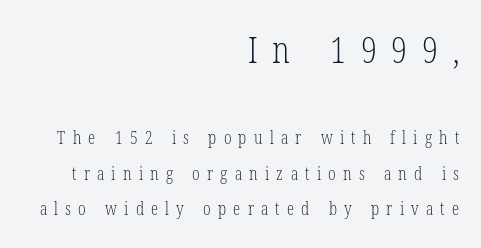
The image shows 37 px light, condensed serif type, upright; set right-aligned, loose line spacing (1.97x), unusually wide letter spacing (+0.4 em), not underlined; the first (top) block is 2.06x larger; low stroke contrast and a medium x-height.
